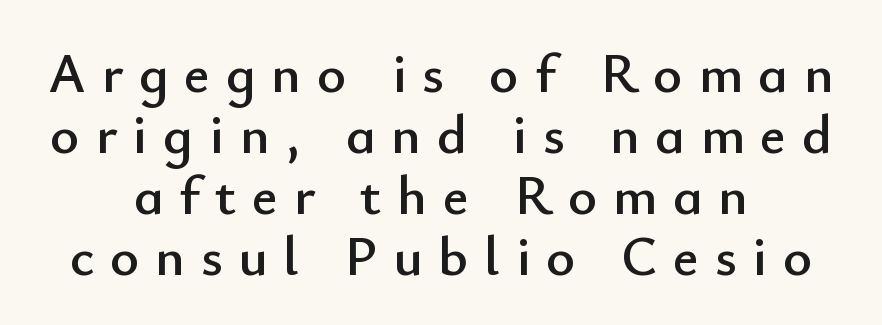
The image shows 56 px sans-serif type, upright; set centered, tight line spacing (1.09x), unusually wide letter spacing (+0.28 em), not underlined; low stroke contrast and a small x-height.
